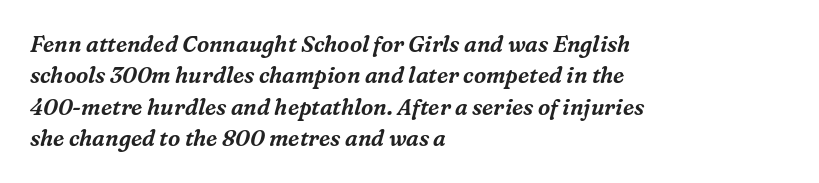
The image shows 22 px text type, italic (leaning right); set left-aligned, normal line spacing (1.43x), normal letter spacing, not underlined.
